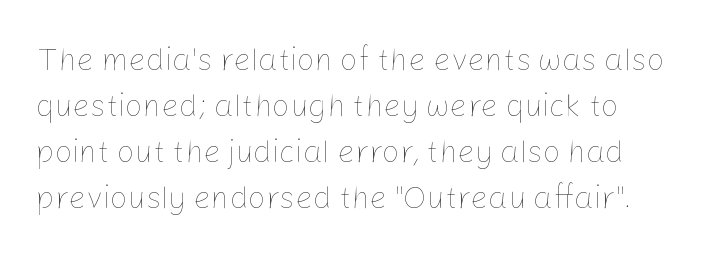
The image shows 31 px thin type, upright; set normal line spacing (1.48x), normal letter spacing, not underlined; low stroke contrast and a medium x-height.
